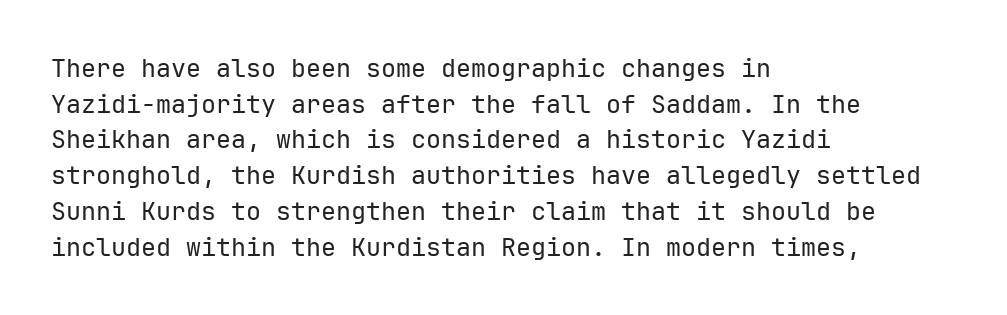
The image shows 25 px text type, upright; set left-aligned, normal line spacing (1.43x), normal letter spacing, not underlined.
